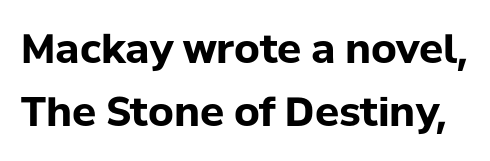
{"serif": "no", "italic": "no", "bold": "yes", "weight": "bold", "width": "normal", "stroke_contrast": "low", "x_height": "medium", "monospaced": "no", "underline": "no", "line_spacing": "normal", "line_spacing_ratio": 1.58, "letter_spacing": "normal", "letter_spacing_em": 0.0, "glyph_px": 40}
